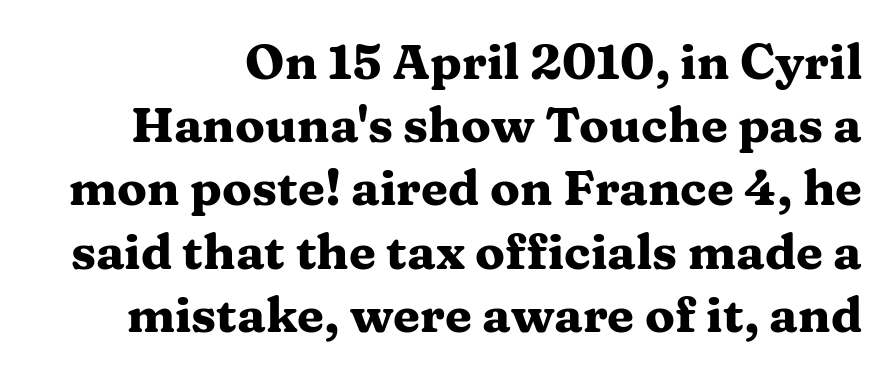
Q: Is the text bold? A: Yes.
Q: Is the text italic (slanted)? A: No, it is upright.
Q: Is the typeface a serif or a sans-serif typeface? A: Serif.
Q: Is the text underlined? A: No.
Q: Is the spacing between letters normal or unusually wide? A: Normal.
Q: Is the spacing between lines tight, normal or loose? A: Normal.
Q: Width (condensed, normal, or wide)? A: Wide.
Q: Stroke contrast? A: Medium.
Q: x-height? A: Medium.
Q: Monospaced? A: No.
